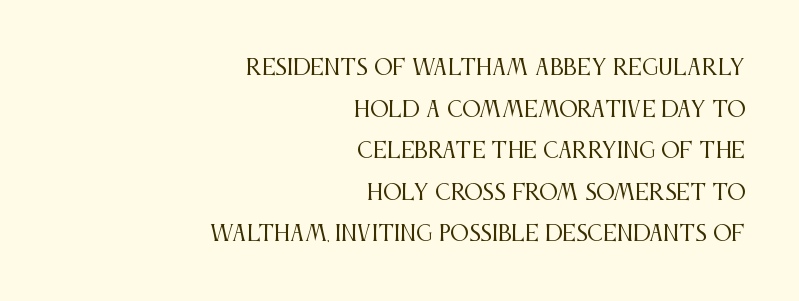
Line endings align vertically; line beginnings do not. The gap between lines stays unmarked. On a weight scale, this lands at 450 or below. This is the regular roman posture of the typeface.
